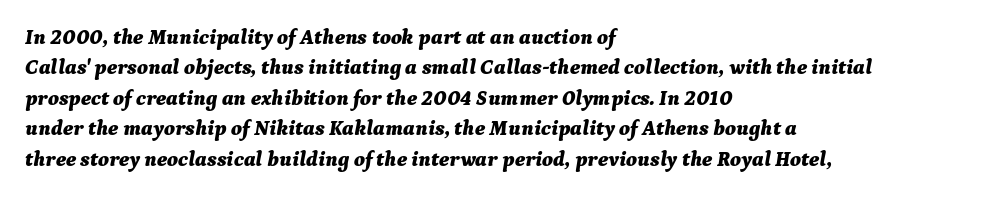
Q: Is the text bold? A: Yes.
Q: Is the text italic (slanted)? A: Yes, it leans right by about 9 degrees.
Q: Is the text underlined? A: No.
Q: How is the paragraph aligned? A: Left-aligned.
Q: Is the spacing between letters normal or unusually wide? A: Normal.
Q: Is the spacing between lines tight, normal or loose? A: Normal.
